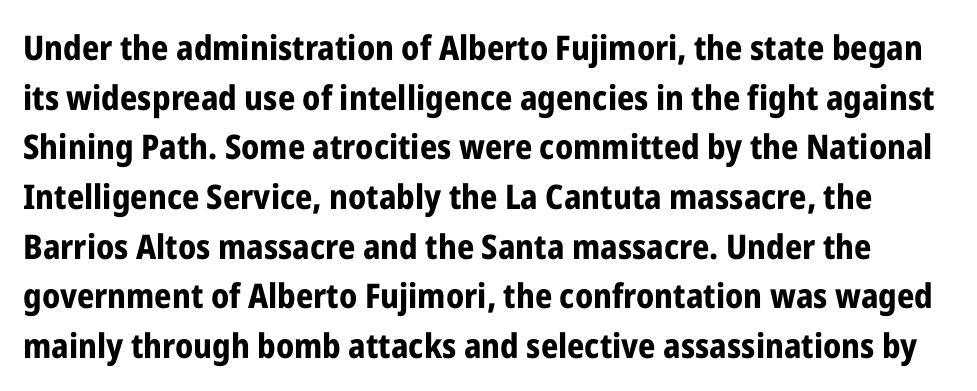
{"serif": "no", "italic": "no", "bold": "yes", "weight": "bold", "width": "condensed", "stroke_contrast": "low", "x_height": "medium", "monospaced": "no", "underline": "no", "line_spacing": "normal", "line_spacing_ratio": 1.46, "letter_spacing": "normal", "letter_spacing_em": 0.0, "glyph_px": 34}
